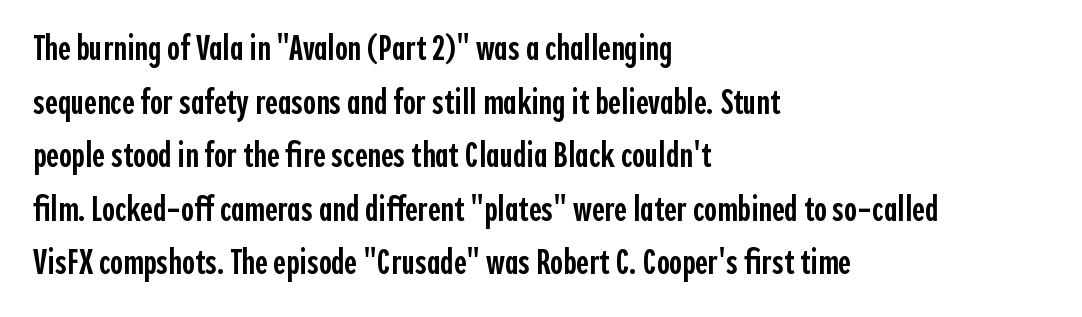
Check the space under the baseline: it is left empty. This is roman type, the default non-slanted kind. Standard letterfit; no display-style spreading of the glyphs. This sample has the flowing, uneven cadence of proportional lettering. What weight is shown? A semibold, between regular and bold.
